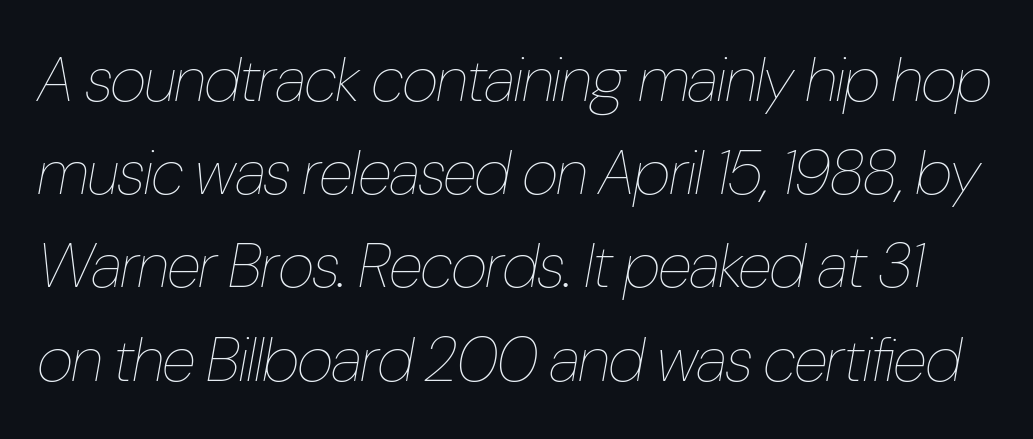
The image shows 63 px thin, condensed type, italic (leaning right); set normal line spacing (1.48x), normal letter spacing, not underlined; low stroke contrast and a medium x-height.
